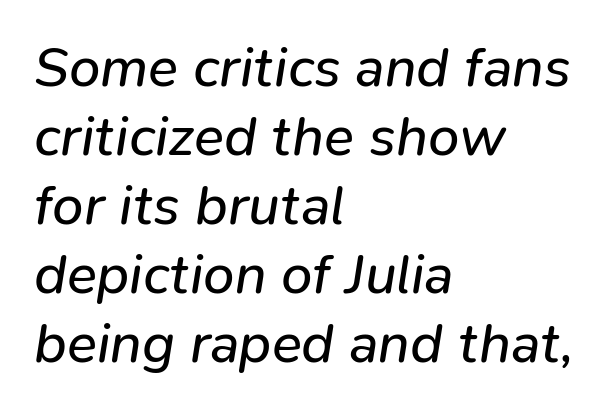
The image shows 56 px regular-weight type, italic (leaning right); set left-aligned, line spacing 1.23x, normal letter spacing, not underlined; low stroke contrast and a medium x-height.
